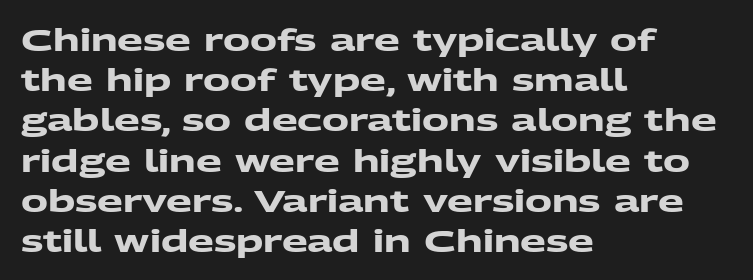
{"serif": "no", "bold": "yes", "weight": "heavy", "width": "wide", "stroke_contrast": "medium", "x_height": "medium", "monospaced": "no", "underline": "no", "align": "left", "line_spacing": "normal", "line_spacing_ratio": 1.34, "letter_spacing": "normal", "letter_spacing_em": 0.0, "glyph_px": 30}
